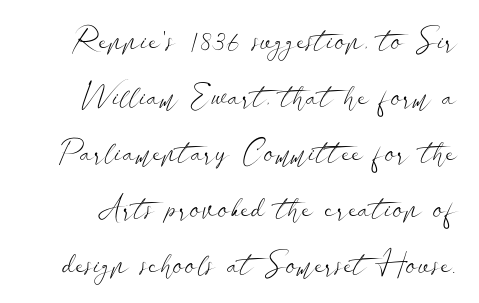
{"serif": "no", "bold": "no", "weight": "light", "width": "wide", "stroke_contrast": "low", "x_height": "small", "monospaced": "no", "underline": "no", "line_spacing_ratio": 1.81, "letter_spacing": "normal", "letter_spacing_em": 0.0, "glyph_px": 31}
